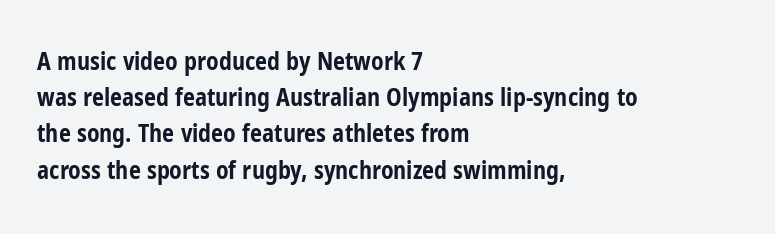
The image shows 24 px bold type, upright; set left-aligned, normal line spacing (1.51x), normal letter spacing, not underlined.
